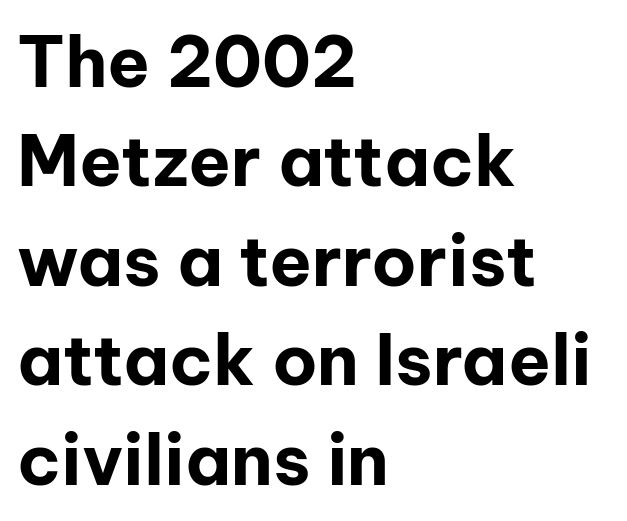
Tracking value appears to be zero — textbook default spacing. What weight is shown? A full bold with thick strokes. Only glyphs here, with clear space below each row. Unlike a traditional serif, this face leaves its strokes unadorned.
